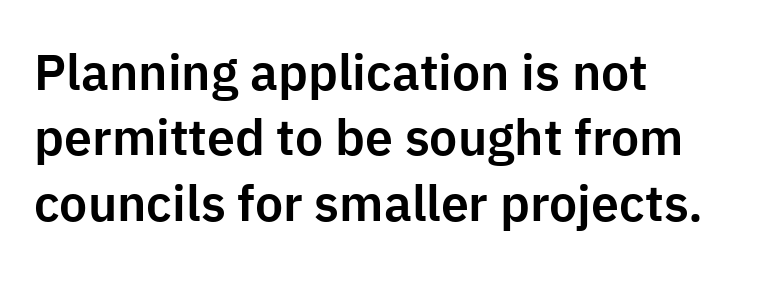
Q: Is the text italic (slanted)? A: No, it is upright.
Q: Is the typeface a serif or a sans-serif typeface? A: Sans-serif.
Q: Is the text underlined? A: No.
Q: How is the paragraph aligned? A: Left-aligned.
Q: Is the spacing between letters normal or unusually wide? A: Normal.
Q: Is the spacing between lines tight, normal or loose? A: Normal.
Q: Width (condensed, normal, or wide)? A: Normal.
Q: Stroke contrast? A: Low.
Q: x-height? A: Medium.
Q: Monospaced? A: No.
